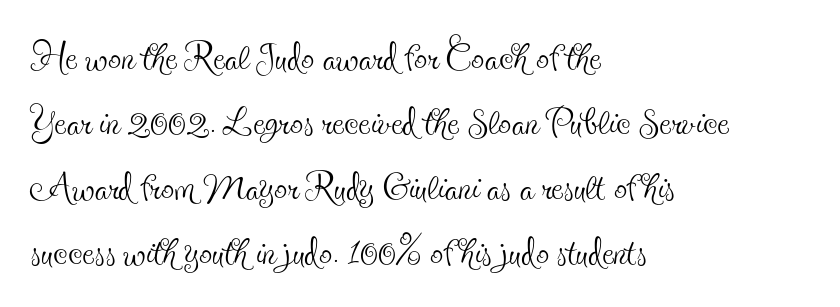
Q: Is the text bold? A: No.
Q: Is the typeface a serif or a sans-serif typeface? A: Serif.
Q: Is the text underlined? A: No.
Q: How is the paragraph aligned? A: Left-aligned.
Q: Is the spacing between letters normal or unusually wide? A: Normal.
Q: Is the spacing between lines tight, normal or loose? A: Normal.
Q: Width (condensed, normal, or wide)? A: Condensed.
Q: x-height? A: Small.
Q: Monospaced? A: No.
